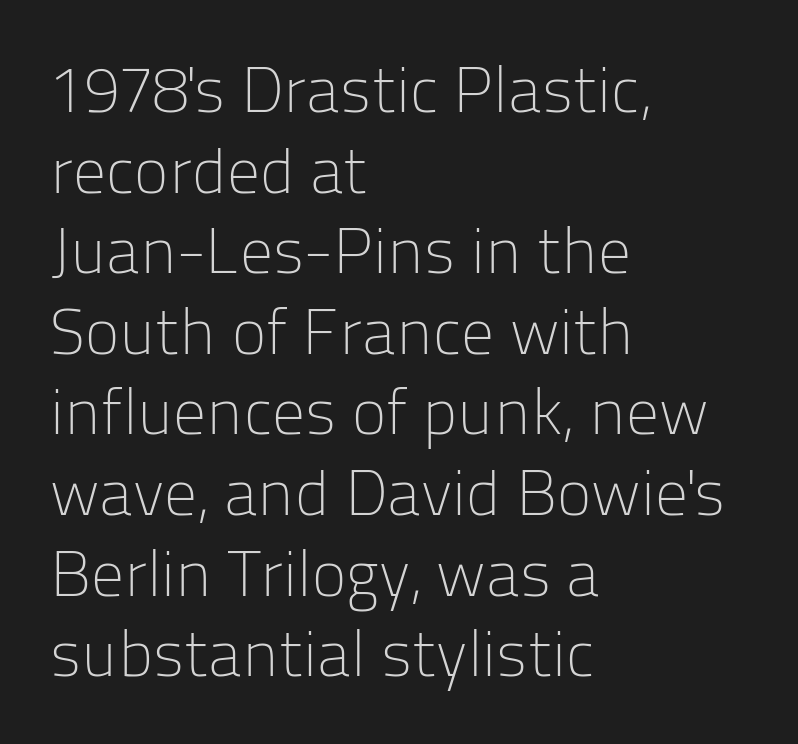
A bare baseline throughout the passage. The typesetting does not lean heavy: it is not bold. The rendering keeps characters at their native spacing. You can tell from the bare stems that sans-serif type was used.
